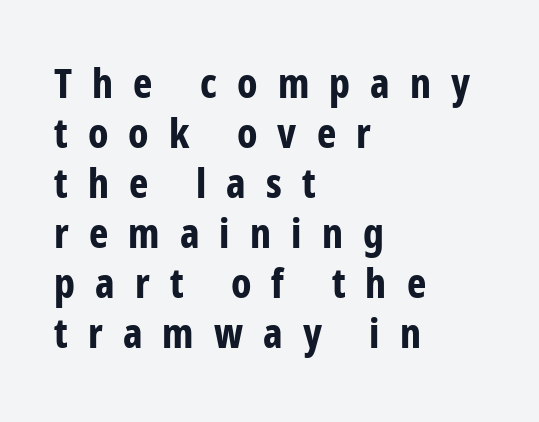
{"serif": "no", "italic": "no", "bold": "yes", "weight": "bold", "width": "condensed", "stroke_contrast": "low", "x_height": "medium", "monospaced": "no", "underline": "no", "align": "left", "line_spacing_ratio": 1.22, "letter_spacing": "wide", "letter_spacing_em": 0.49, "glyph_px": 41}
